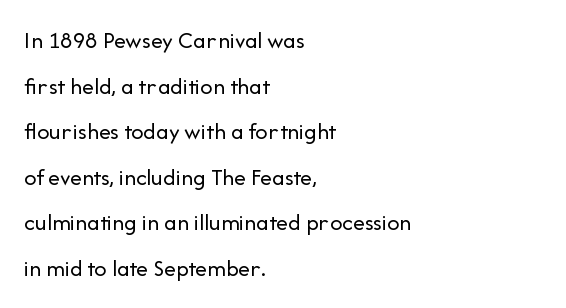
Q: Is the text bold? A: No.
Q: Is the text italic (slanted)? A: No, it is upright.
Q: Is the text underlined? A: No.
Q: How is the paragraph aligned? A: Left-aligned.
Q: Is the spacing between letters normal or unusually wide? A: Normal.
Q: Is the spacing between lines tight, normal or loose? A: Loose.
